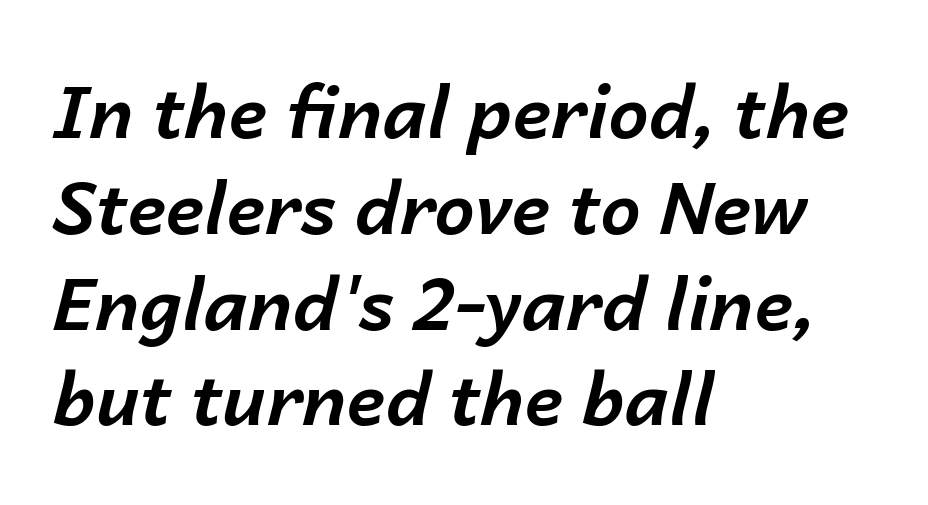
Q: Is the text bold? A: Yes.
Q: Is the text italic (slanted)? A: Yes, it leans right by about 14 degrees.
Q: Is the text underlined? A: No.
Q: How is the paragraph aligned? A: Left-aligned.
Q: Is the spacing between letters normal or unusually wide? A: Normal.
Q: Is the spacing between lines tight, normal or loose? A: Normal.
Q: Width (condensed, normal, or wide)? A: Normal.
Q: Stroke contrast? A: Low.
Q: x-height? A: Medium.
Q: Monospaced? A: No.
